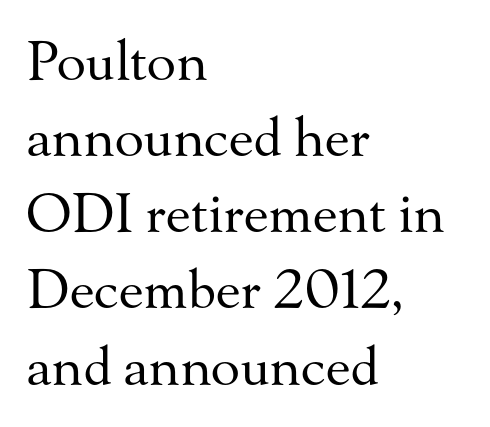
Layout note: lines flush left. Lines of text with bare space underneath. Think standard paragraph weight, or any step lighter than that. The type family on display is of the serif kind.
